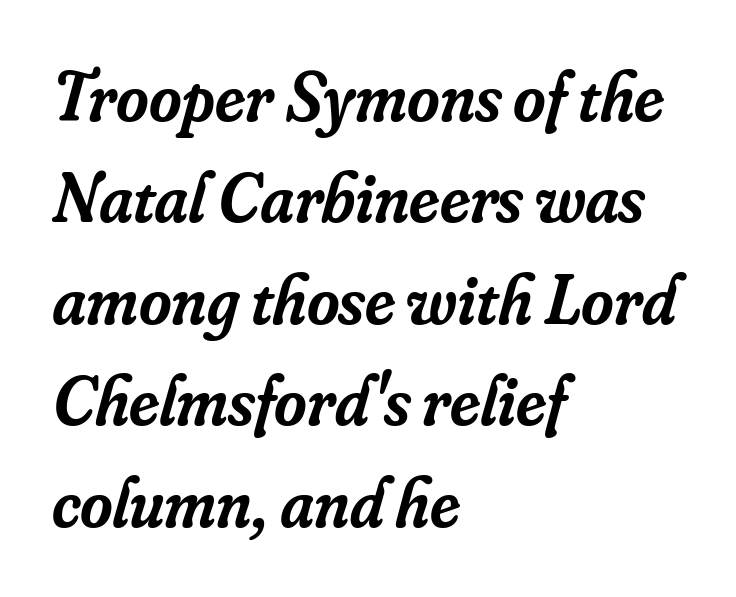
The image shows 70 px semibold serif type, italic (leaning right); set left-aligned, normal line spacing (1.45x), normal letter spacing, not underlined; low stroke contrast and a small x-height.
